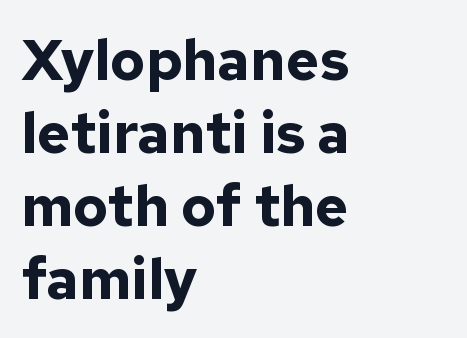
The image shows 57 px bold sans-serif type, upright; set left-aligned, normal line spacing (1.28x), normal letter spacing, not underlined; low stroke contrast and a medium x-height.
